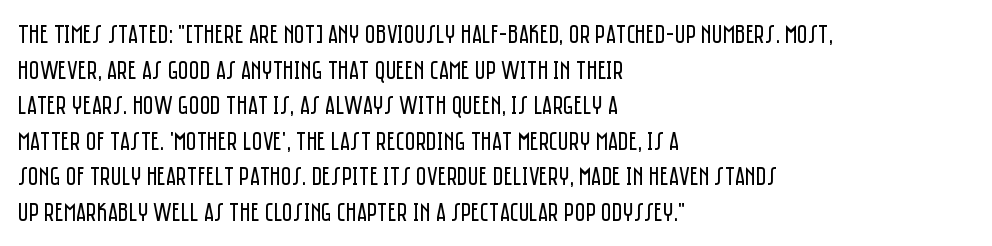
The line texture is even and compact thanks to regular tracking. Honestly, the row spacing looks completely unremarkable. Every row of glyphs begins at an identical x-position on the left. The letters stand straight up with perfectly vertical stems. Stroke thickness stays within the range of a standard reading face or lighter. Unmarked baselines from the first word to the last.
